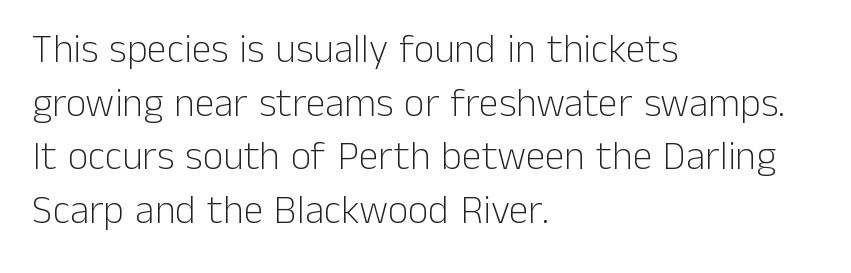
The image shows 40 px light sans-serif type, upright; set left-aligned, normal line spacing (1.34x), normal letter spacing, not underlined; low stroke contrast and a medium x-height.
